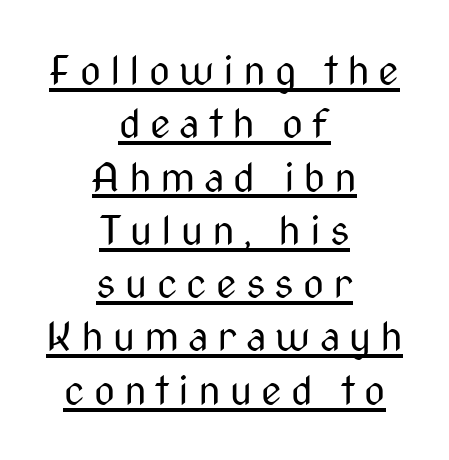
{"serif": "no", "italic": "no", "bold": "no", "weight": "regular", "width": "condensed", "stroke_contrast": "medium", "x_height": "medium", "monospaced": "no", "underline": "yes", "align": "center", "line_spacing": "normal", "line_spacing_ratio": 1.3, "letter_spacing": "wide", "letter_spacing_em": 0.22, "glyph_px": 41}
